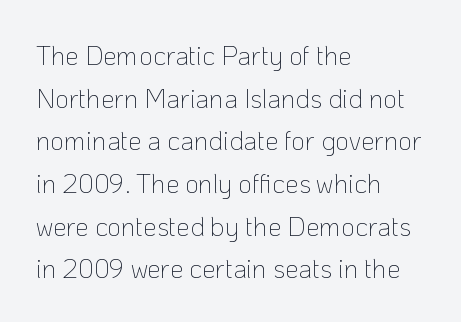
The image shows 27 px text type, upright; set left-aligned, normal line spacing (1.58x), normal letter spacing, not underlined.
